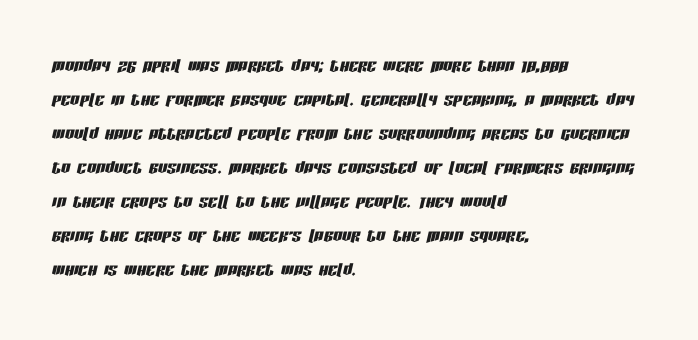
Unmarked baselines from the first word to the last. This sample uses an oblique cut, with every glyph tilted off the vertical. Horizontal bands of white between lines are of average thickness. The text block is weighted toward the left margin, trailing off unevenly rightward. How are the letters spaced? Ordinarily, with no added tracking.
